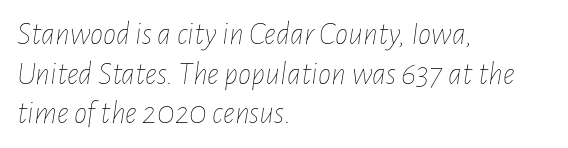
Q: Is the text bold? A: No.
Q: Is the text italic (slanted)? A: Yes, it leans right by about 7 degrees.
Q: Is the text underlined? A: No.
Q: How is the paragraph aligned? A: Left-aligned.
Q: Is the spacing between letters normal or unusually wide? A: Normal.
Q: Width (condensed, normal, or wide)? A: Condensed.
Q: Stroke contrast? A: Low.
Q: x-height? A: Medium.
Q: Monospaced? A: No.
